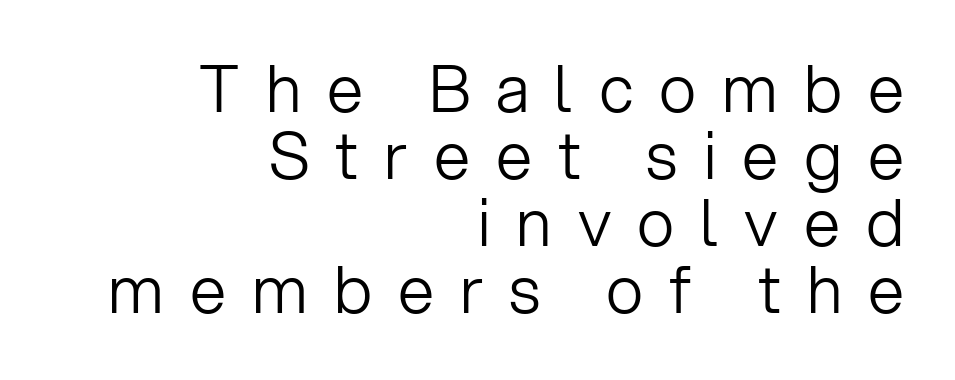
Q: Is the text bold? A: No.
Q: Is the text italic (slanted)? A: No, it is upright.
Q: Is the typeface a serif or a sans-serif typeface? A: Sans-serif.
Q: Is the text underlined? A: No.
Q: How is the paragraph aligned? A: Right-aligned.
Q: Is the spacing between letters normal or unusually wide? A: Unusually wide.
Q: Is the spacing between lines tight, normal or loose? A: Tight.
Q: Width (condensed, normal, or wide)? A: Normal.
Q: Stroke contrast? A: Low.
Q: x-height? A: Medium.
Q: Monospaced? A: No.
